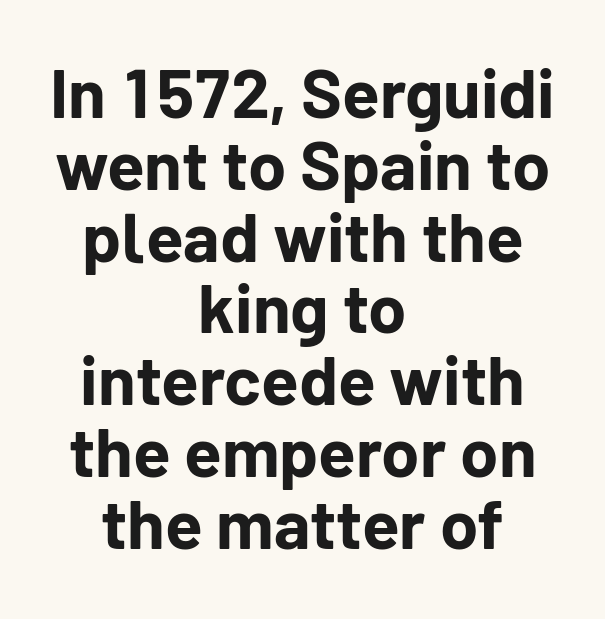
Caption: multi-line text, centered on the measure. The strip under each line holds only bare page. Spacing between characters is what you'd get straight out of the box. Check where the strokes stop: nothing finishes them off — pure sans.
